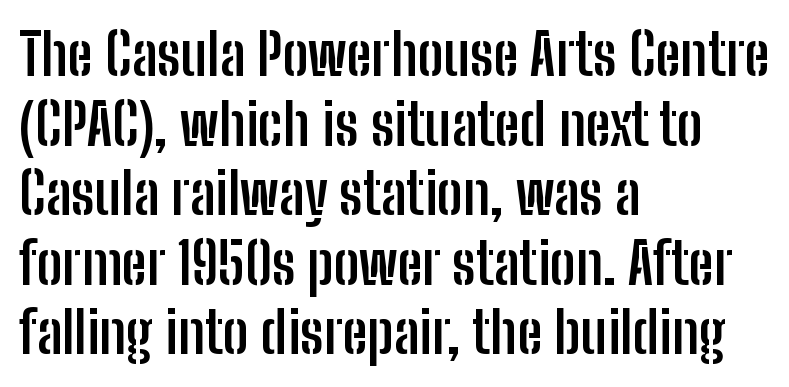
Q: Is the text bold? A: Yes.
Q: Is the text italic (slanted)? A: No, it is upright.
Q: Is the typeface a serif or a sans-serif typeface? A: Sans-serif.
Q: Is the text underlined? A: No.
Q: How is the paragraph aligned? A: Left-aligned.
Q: Is the spacing between letters normal or unusually wide? A: Normal.
Q: Width (condensed, normal, or wide)? A: Condensed.
Q: Stroke contrast? A: Low.
Q: x-height? A: Medium.
Q: Monospaced? A: No.
